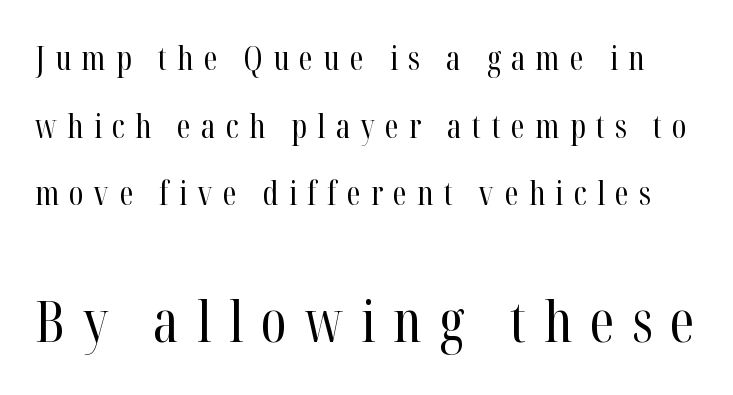
Q: Is the text bold? A: No.
Q: Is the text italic (slanted)? A: No, it is upright.
Q: Is the typeface a serif or a sans-serif typeface? A: Serif.
Q: Is the text underlined? A: No.
Q: Is the spacing between letters normal or unusually wide? A: Unusually wide.
Q: Is the spacing between lines tight, normal or loose? A: Loose.
Q: Which block of text is set in a larger size, the first (top) or the second (bottom)? A: The second (bottom) one.
Q: Width (condensed, normal, or wide)? A: Condensed.
Q: Stroke contrast? A: High.
Q: x-height? A: Medium.
Q: Monospaced? A: No.
